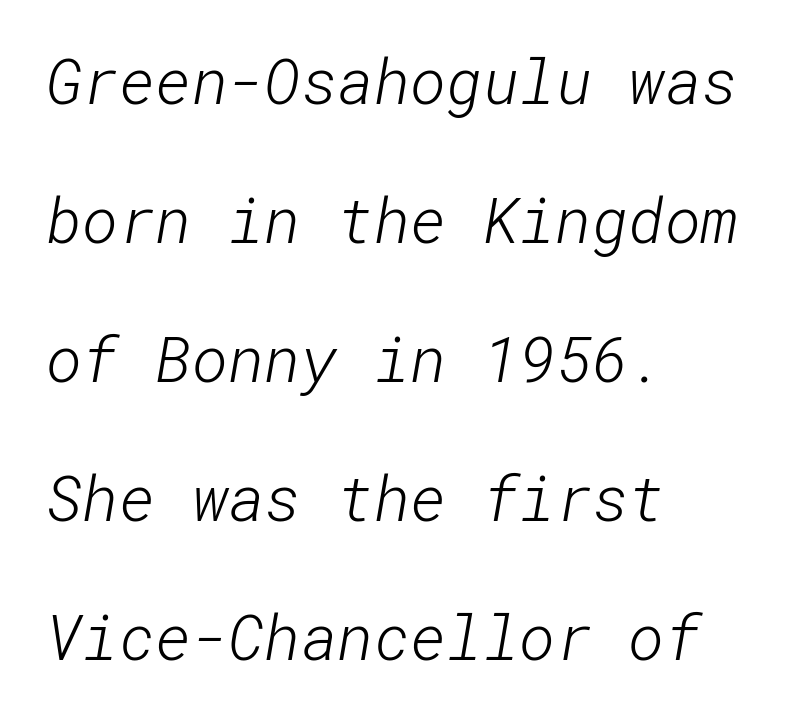
{"serif": "no", "bold": "no", "weight": "light", "width": "normal", "stroke_contrast": "low", "x_height": "medium", "underline": "no", "align": "left", "line_spacing": "loose", "line_spacing_ratio": 2.24, "letter_spacing": "normal", "letter_spacing_em": 0.0, "glyph_px": 62}
